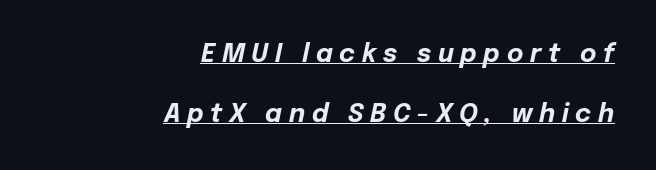
The image shows 25 px bold type, italic (leaning right); set right-aligned, loose line spacing (2.4x), unusually wide letter spacing (+0.27 em), underlined.
